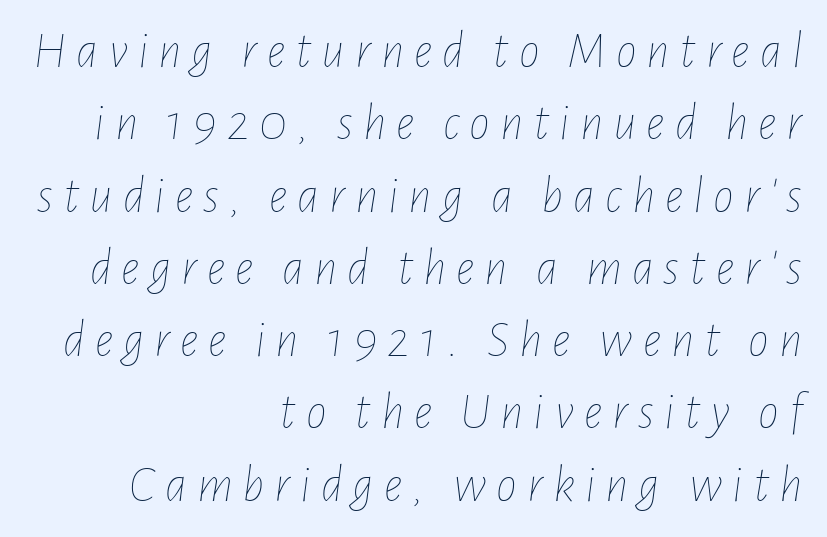
The image shows 52 px thin, condensed type, italic (leaning right); set right-aligned, normal line spacing (1.39x), not underlined; low stroke contrast and a medium x-height.
